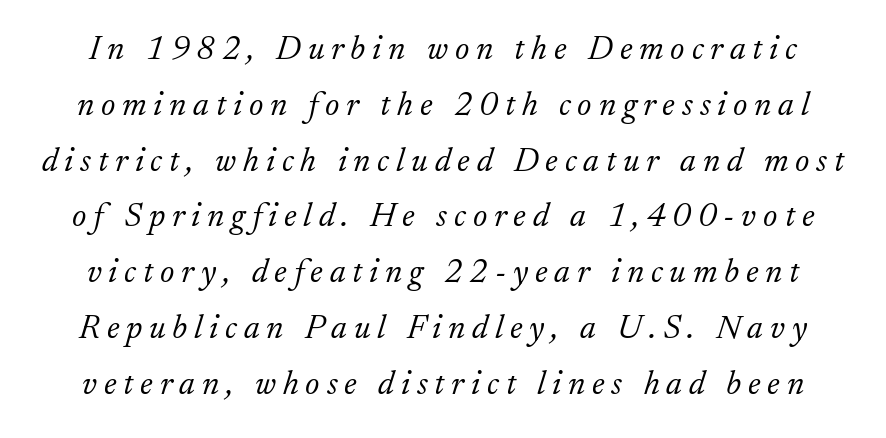
Plain, unruled lines of type. The passage shown is typed in a proportional face where columns would drift. Glyph-to-glyph distance is far greater than everyday printed text. Notice how descenders clear the ascenders below comfortably — that's standard leading. An italicized treatment has been applied to the whole sample. Typographically, this falls in the serif category.
